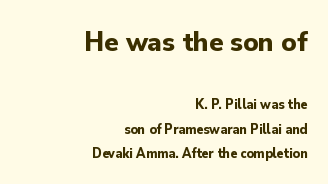
Q: Is the text bold? A: Yes.
Q: Is the text italic (slanted)? A: No, it is upright.
Q: Is the typeface a serif or a sans-serif typeface? A: Sans-serif.
Q: Is the text underlined? A: No.
Q: How is the paragraph aligned? A: Right-aligned.
Q: Is the spacing between letters normal or unusually wide? A: Normal.
Q: Which block of text is set in a larger size, the first (top) or the second (bottom)? A: The first (top) one.
Q: Width (condensed, normal, or wide)? A: Normal.
Q: Stroke contrast? A: Low.
Q: x-height? A: Small.
Q: Monospaced? A: No.
